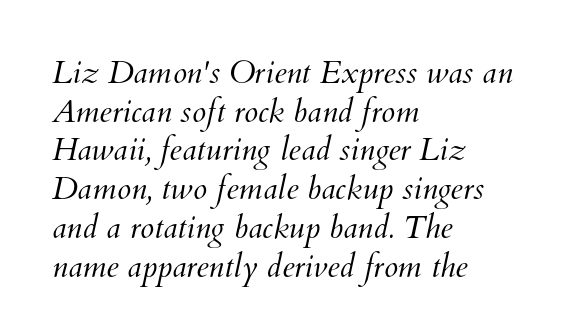
The image shows 32 px light type; set left-aligned, line spacing 1.21x, normal letter spacing, not underlined; medium stroke contrast and a small x-height.
